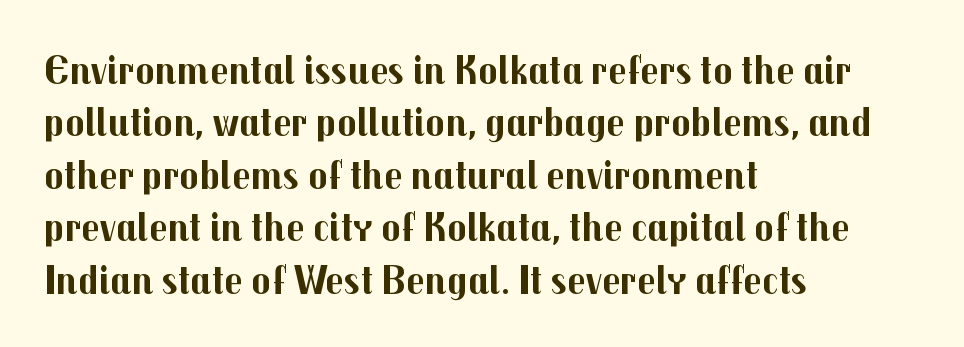
Q: Is the text bold? A: Yes.
Q: Is the text italic (slanted)? A: No, it is upright.
Q: Is the typeface a serif or a sans-serif typeface? A: Sans-serif.
Q: Is the text underlined? A: No.
Q: How is the paragraph aligned? A: Left-aligned.
Q: Is the spacing between letters normal or unusually wide? A: Normal.
Q: Is the spacing between lines tight, normal or loose? A: Normal.
Q: Width (condensed, normal, or wide)? A: Normal.
Q: Stroke contrast? A: Medium.
Q: x-height? A: Medium.
Q: Monospaced? A: No.
